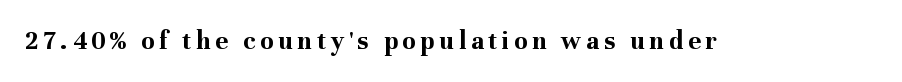
Q: Is the text bold? A: Yes.
Q: Is the text italic (slanted)? A: No, it is upright.
Q: Is the text underlined? A: No.
